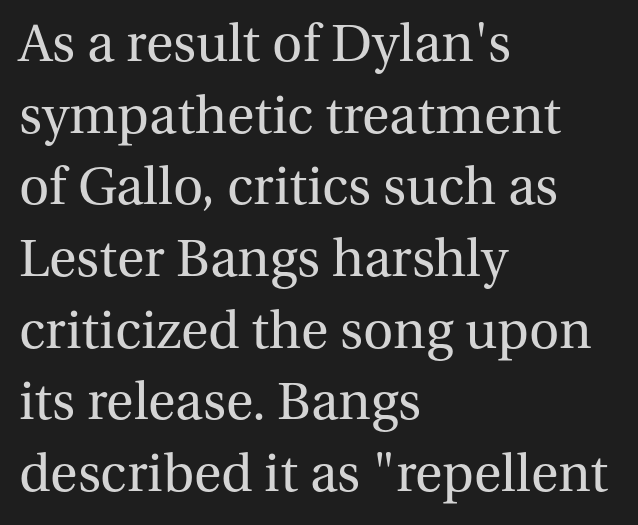
Q: Is the text bold? A: No.
Q: Is the text italic (slanted)? A: No, it is upright.
Q: Is the typeface a serif or a sans-serif typeface? A: Serif.
Q: Is the text underlined? A: No.
Q: How is the paragraph aligned? A: Left-aligned.
Q: Is the spacing between letters normal or unusually wide? A: Normal.
Q: Is the spacing between lines tight, normal or loose? A: Normal.
Q: Width (condensed, normal, or wide)? A: Normal.
Q: Stroke contrast? A: Medium.
Q: x-height? A: Medium.
Q: Monospaced? A: No.
